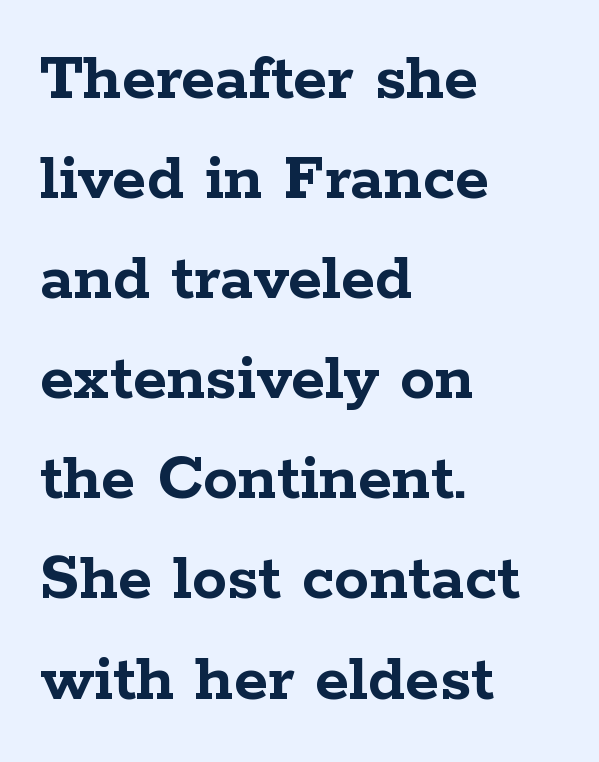
The image shows 70 px semibold, wide serif type, upright; set left-aligned, normal line spacing (1.43x), normal letter spacing, not underlined; low stroke contrast and a medium x-height.
